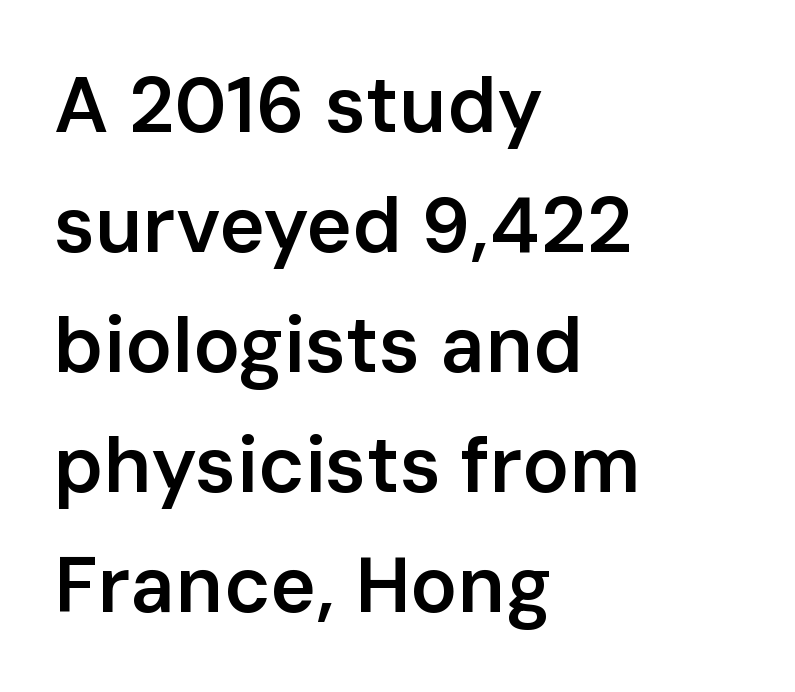
Q: Is the text bold? A: Semi-bold.
Q: Is the text italic (slanted)? A: No, it is upright.
Q: Is the typeface a serif or a sans-serif typeface? A: Sans-serif.
Q: Is the text underlined? A: No.
Q: How is the paragraph aligned? A: Left-aligned.
Q: Is the spacing between letters normal or unusually wide? A: Normal.
Q: Is the spacing between lines tight, normal or loose? A: Normal.
Q: Width (condensed, normal, or wide)? A: Normal.
Q: Stroke contrast? A: Low.
Q: x-height? A: Medium.
Q: Monospaced? A: No.
